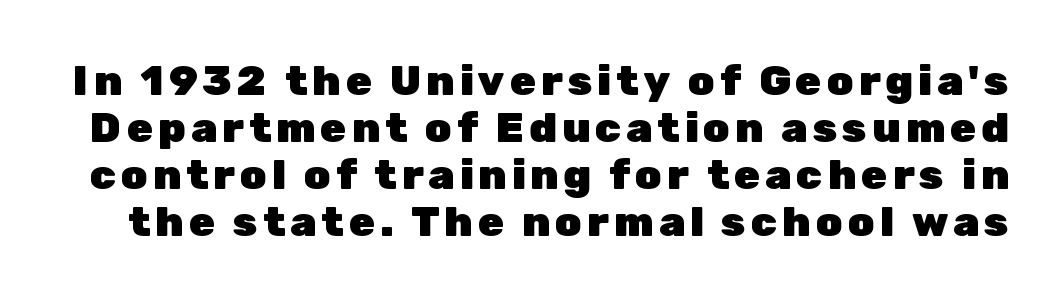
Q: Is the text bold? A: Yes.
Q: Is the text italic (slanted)? A: No, it is upright.
Q: Is the typeface a serif or a sans-serif typeface? A: Sans-serif.
Q: Is the text underlined? A: No.
Q: Is the spacing between lines tight, normal or loose? A: Tight.
Q: Width (condensed, normal, or wide)? A: Normal.
Q: Stroke contrast? A: Low.
Q: x-height? A: Medium.
Q: Monospaced? A: No.
